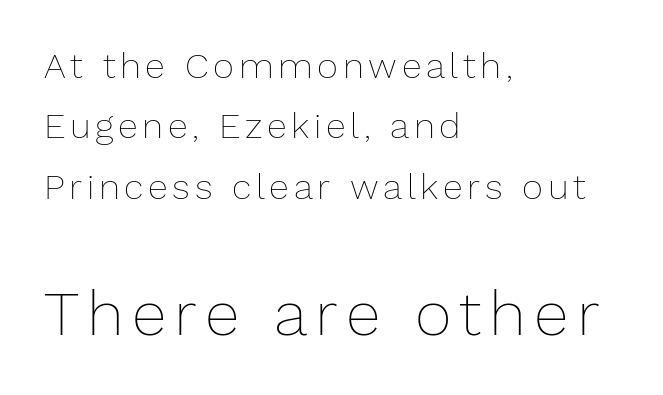
The image shows 63 px thin type, upright; set left-aligned, normal line spacing (1.68x), not underlined; the second (bottom) block is 1.75x larger; low stroke contrast and a medium x-height.
